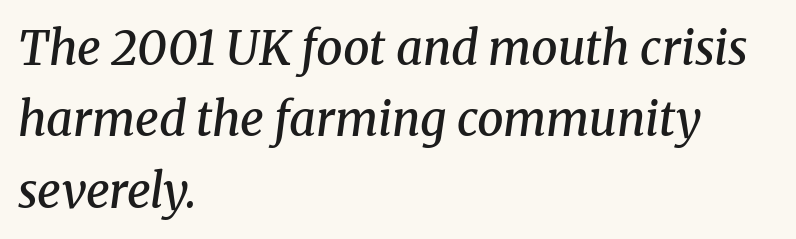
The image shows 47 px semibold serif type, italic (leaning right); set left-aligned, normal line spacing (1.52x), normal letter spacing, not underlined; medium stroke contrast and a medium x-height.
